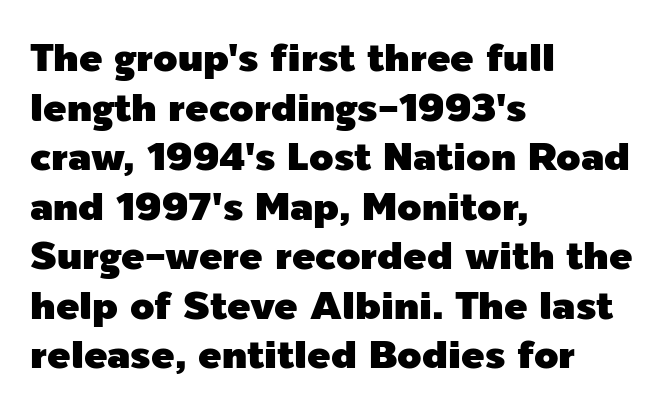
The image shows 39 px sans-serif type, upright; set left-aligned, normal line spacing (1.27x), normal letter spacing, not underlined; a medium x-height.
